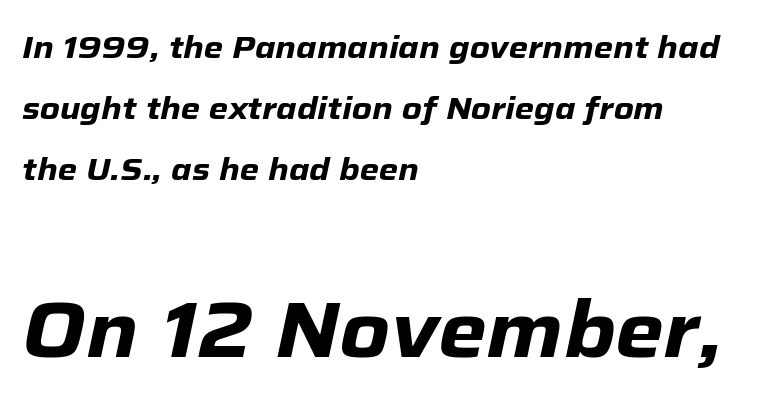
Does the weight exceed regular? Yes, all the way to bold. The passage shown begins with its smaller block and ends with its larger one. The setting favours the left margin, as ordinary paragraphs usually do. Any mark beneath the type? The region is blank. Each new line begins a long way beneath the previous one.
